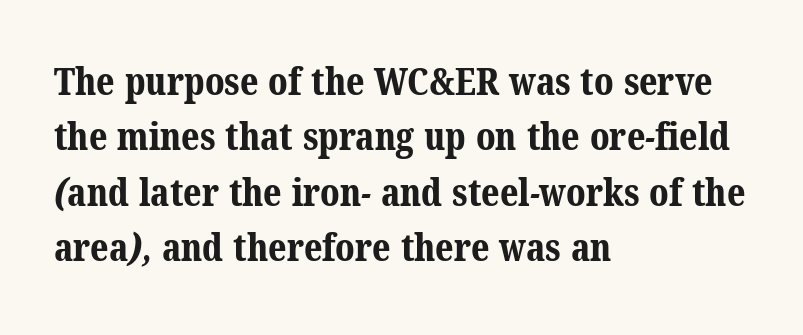
The designer left line spacing at the default. Letter spacing: default. Think of a printed novel: that variable character pitch is what you see here. Plain, unruled lines of type. Yep, those are serifs on the letters. Stroke thickness is high; the sample reads as a true bold.
